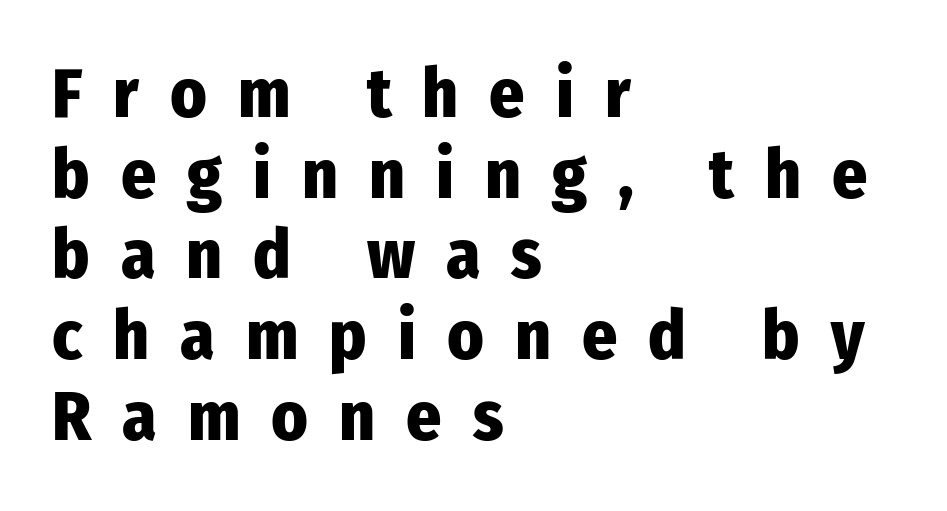
The image shows 69 px heavy, condensed sans-serif type, upright; set left-aligned, line spacing 1.17x, unusually wide letter spacing (+0.45 em), not underlined; low stroke contrast and a medium x-height.
